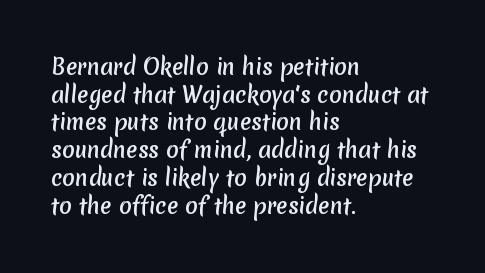
Q: Is the text bold? A: Yes.
Q: Is the text underlined? A: No.
Q: How is the paragraph aligned? A: Left-aligned.
Q: Is the spacing between letters normal or unusually wide? A: Normal.
Q: Is the spacing between lines tight, normal or loose? A: Normal.
